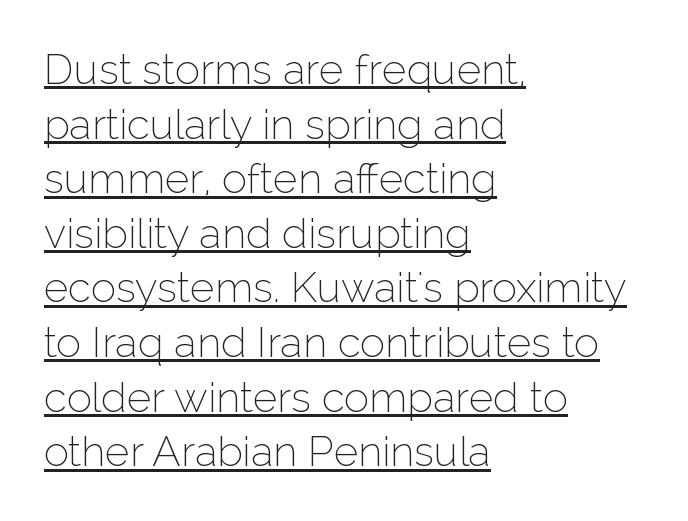
Leading: standard. The face used here is proportionally spaced, like ordinary book or web type. Which margin do the lines hug? The left one — the right edge is uneven. Note: no serifs on the glyphs. This is roman type, the default non-slanted kind. Weight: regular or lighter.
